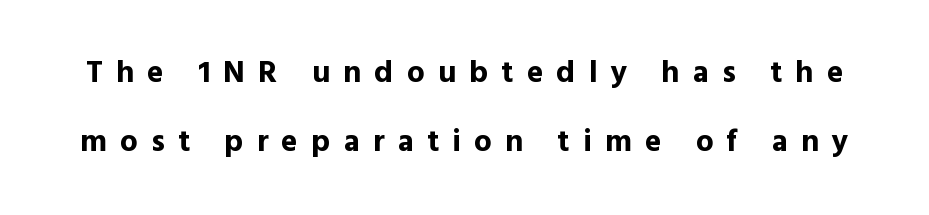
The image shows 31 px bold sans-serif type, upright; set loose line spacing (2.21x), unusually wide letter spacing (+0.43 em), not underlined; a medium x-height.
